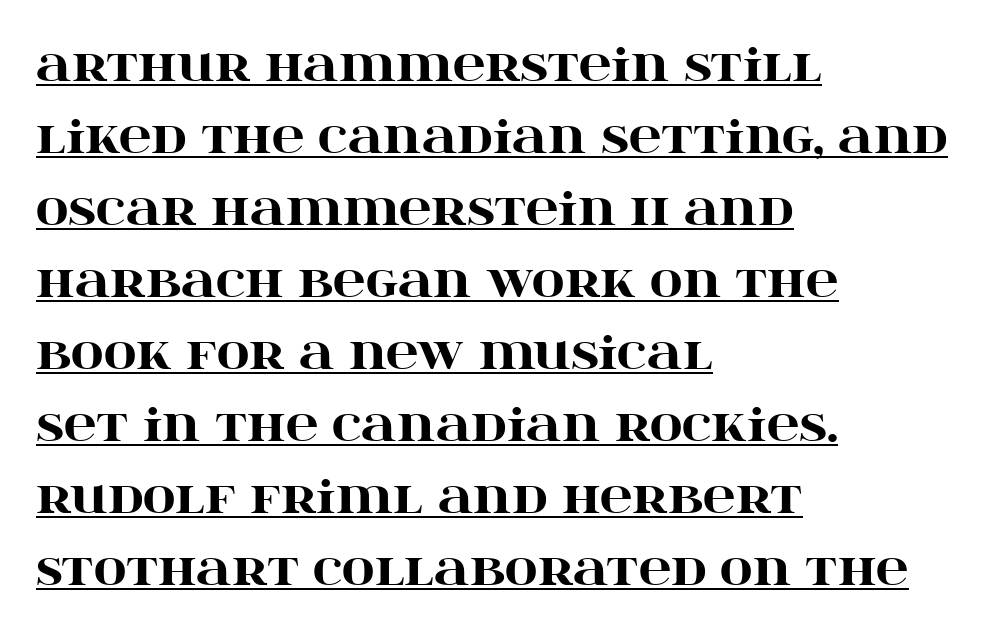
The image shows 45 px heavy, wide serif type, upright; set left-aligned, normal line spacing (1.6x), normal letter spacing, underlined; high stroke contrast and a large x-height.
